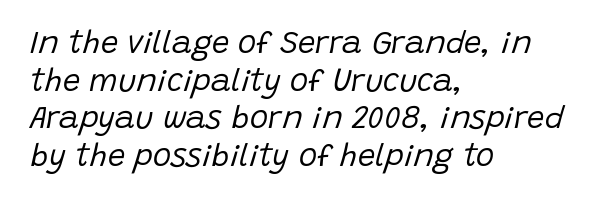
Q: Is the text bold? A: No.
Q: Is the text italic (slanted)? A: Yes, it leans right by about 15 degrees.
Q: Is the text underlined? A: No.
Q: How is the paragraph aligned? A: Left-aligned.
Q: Is the spacing between letters normal or unusually wide? A: Normal.
Q: Width (condensed, normal, or wide)? A: Normal.
Q: Stroke contrast? A: Low.
Q: x-height? A: Large.
Q: Monospaced? A: No.
